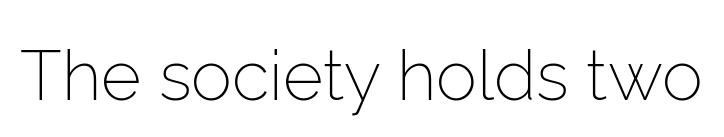
Q: Is the text bold? A: No.
Q: Is the text italic (slanted)? A: No, it is upright.
Q: Is the typeface a serif or a sans-serif typeface? A: Sans-serif.
Q: Is the text underlined? A: No.
Q: Is the spacing between letters normal or unusually wide? A: Normal.
Q: Width (condensed, normal, or wide)? A: Normal.
Q: Stroke contrast? A: Low.
Q: x-height? A: Medium.
Q: Monospaced? A: No.
